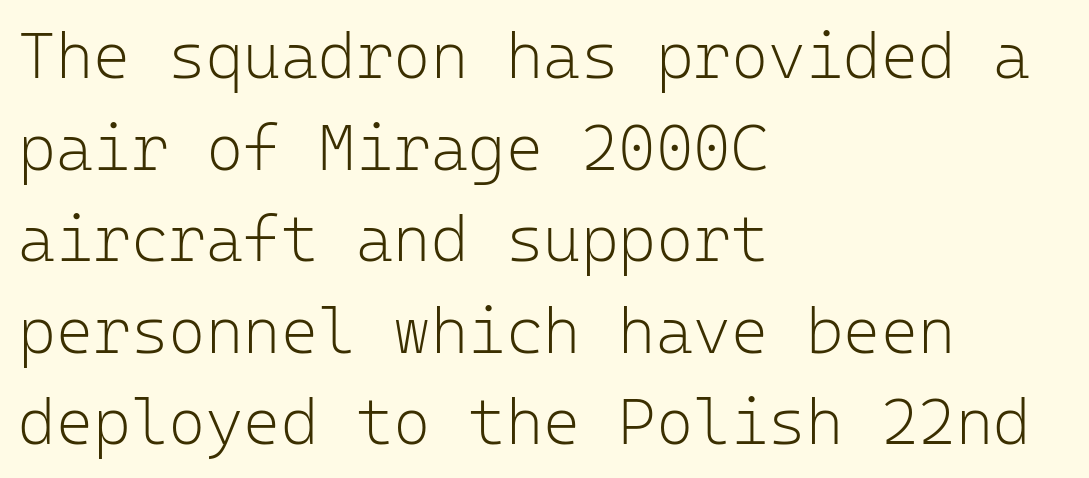
{"serif": "no", "italic": "no", "bold": "no", "weight": "light", "width": "normal", "stroke_contrast": "low", "x_height": "medium", "monospaced": "yes", "underline": "no", "align": "left", "line_spacing": "normal", "line_spacing_ratio": 1.43, "letter_spacing": "normal", "letter_spacing_em": 0.0, "glyph_px": 64}
